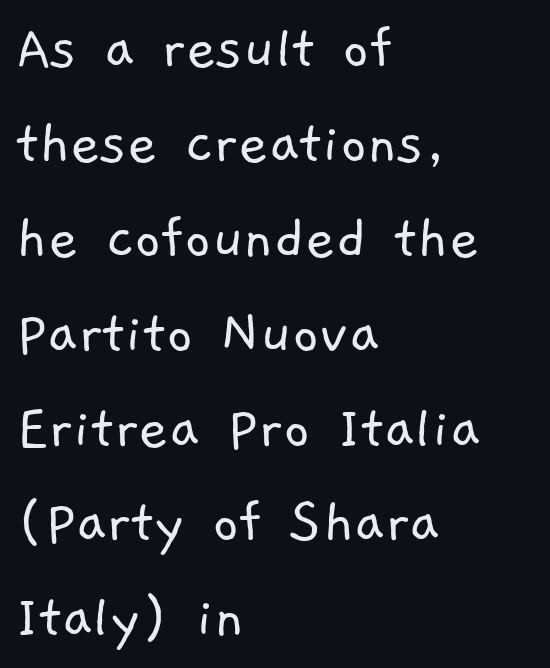
No heavy texture on the line: the type isn't bold. Characters follow at the spacing the type designer built in. Do the characters align in a grid? No, the font is proportional. Leading: standard. If you drew a ruler down the left edge, every line would touch it. This rendering employs a face without finishing strokes, i.e., a sans-serif.
